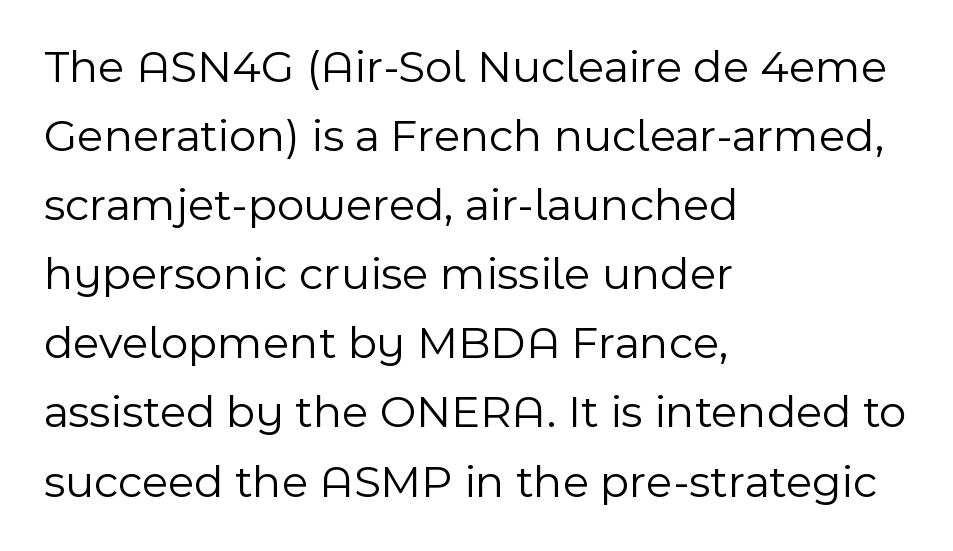
Nothing sits at the stroke ends, so this counts as sans-serif. The font's upright variant was chosen for this text. Character widths vary here, with narrow letters taking less room than wide ones. Tracking value appears to be zero — textbook default spacing. If you measured baseline to baseline, you'd find a middling distance.
